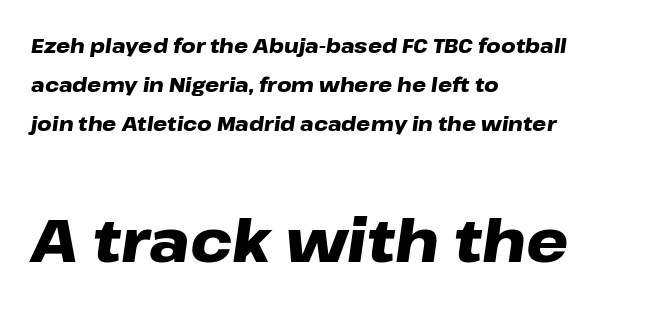
Q: Is the text bold? A: Yes.
Q: Is the text italic (slanted)? A: Yes, it leans right by about 8 degrees.
Q: Is the text underlined? A: No.
Q: How is the paragraph aligned? A: Left-aligned.
Q: Is the spacing between letters normal or unusually wide? A: Normal.
Q: Is the spacing between lines tight, normal or loose? A: Loose.
Q: Which block of text is set in a larger size, the first (top) or the second (bottom)? A: The second (bottom) one.
Q: Width (condensed, normal, or wide)? A: Wide.
Q: Stroke contrast? A: Low.
Q: x-height? A: Medium.
Q: Monospaced? A: No.
